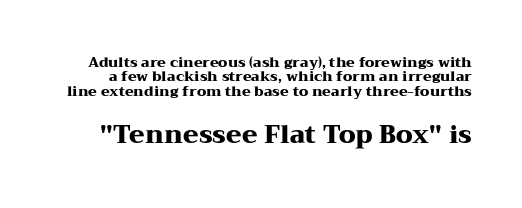
Q: Is the text bold? A: Yes.
Q: Is the text italic (slanted)? A: No, it is upright.
Q: Is the text underlined? A: No.
Q: Is the spacing between letters normal or unusually wide? A: Normal.
Q: Is the spacing between lines tight, normal or loose? A: Tight.
Q: Which block of text is set in a larger size, the first (top) or the second (bottom)? A: The second (bottom) one.
